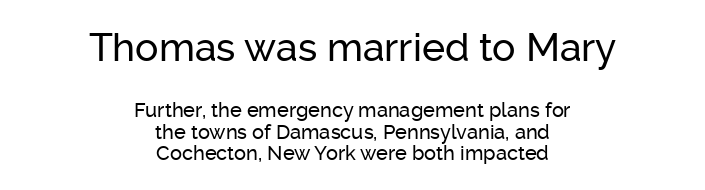
Q: Is the text italic (slanted)? A: No, it is upright.
Q: Is the typeface a serif or a sans-serif typeface? A: Sans-serif.
Q: Is the text underlined? A: No.
Q: How is the paragraph aligned? A: Centered.
Q: Is the spacing between letters normal or unusually wide? A: Normal.
Q: Is the spacing between lines tight, normal or loose? A: Tight.
Q: Which block of text is set in a larger size, the first (top) or the second (bottom)? A: The first (top) one.
Q: Width (condensed, normal, or wide)? A: Normal.
Q: Stroke contrast? A: Low.
Q: x-height? A: Medium.
Q: Monospaced? A: No.
